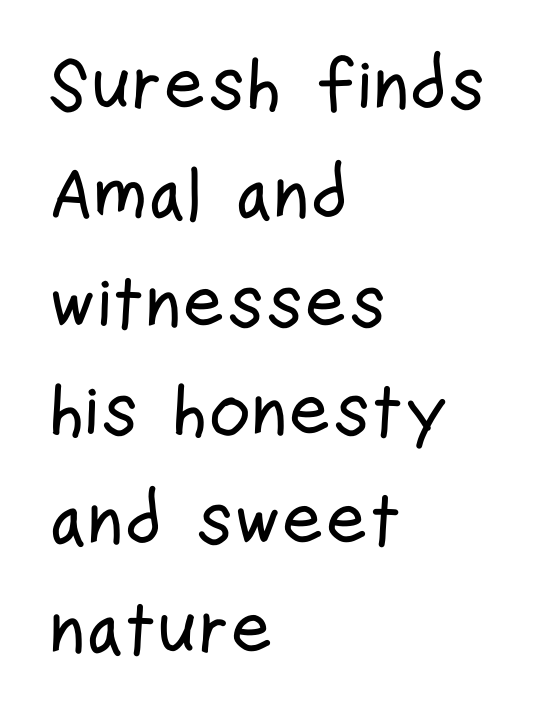
{"serif": "no", "italic": "no", "width": "condensed", "stroke_contrast": "low", "x_height": "medium", "monospaced": "no", "underline": "no", "align": "left", "line_spacing": "normal", "line_spacing_ratio": 1.49, "letter_spacing": "normal", "letter_spacing_em": 0.0, "glyph_px": 73}
